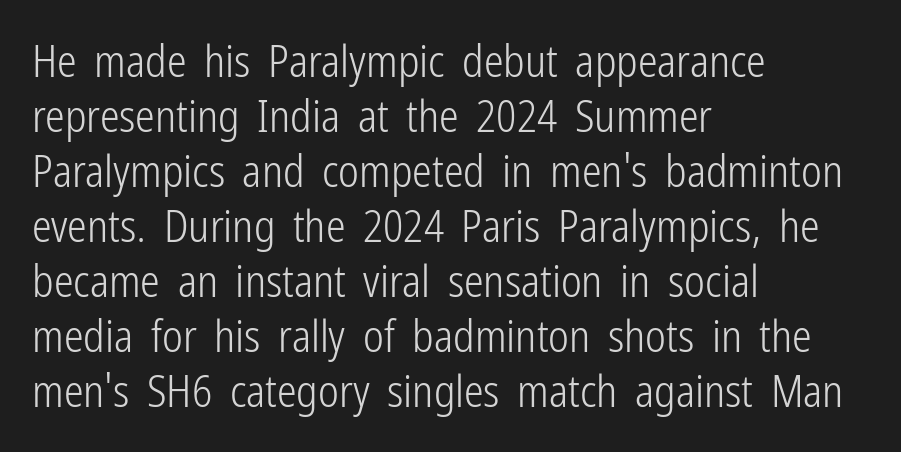
Q: Is the text bold? A: No.
Q: Is the text italic (slanted)? A: No, it is upright.
Q: Is the typeface a serif or a sans-serif typeface? A: Sans-serif.
Q: Is the text underlined? A: No.
Q: How is the paragraph aligned? A: Left-aligned.
Q: Is the spacing between letters normal or unusually wide? A: Normal.
Q: Is the spacing between lines tight, normal or loose? A: Normal.
Q: Width (condensed, normal, or wide)? A: Condensed.
Q: Stroke contrast? A: Low.
Q: x-height? A: Medium.
Q: Monospaced? A: No.
